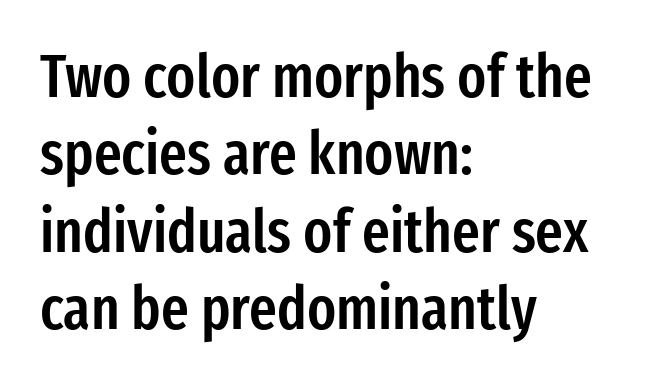
Q: Is the text bold? A: Semi-bold.
Q: Is the text italic (slanted)? A: No, it is upright.
Q: Is the typeface a serif or a sans-serif typeface? A: Sans-serif.
Q: Is the text underlined? A: No.
Q: How is the paragraph aligned? A: Left-aligned.
Q: Is the spacing between letters normal or unusually wide? A: Normal.
Q: Is the spacing between lines tight, normal or loose? A: Normal.
Q: Width (condensed, normal, or wide)? A: Condensed.
Q: Stroke contrast? A: Low.
Q: x-height? A: Medium.
Q: Monospaced? A: No.
